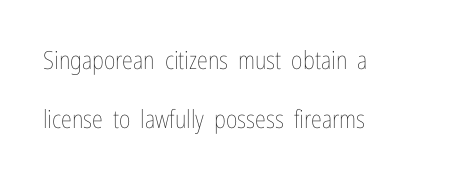
The image shows 25 px text type, upright; set left-aligned, loose line spacing (2.37x), normal letter spacing, not underlined.
